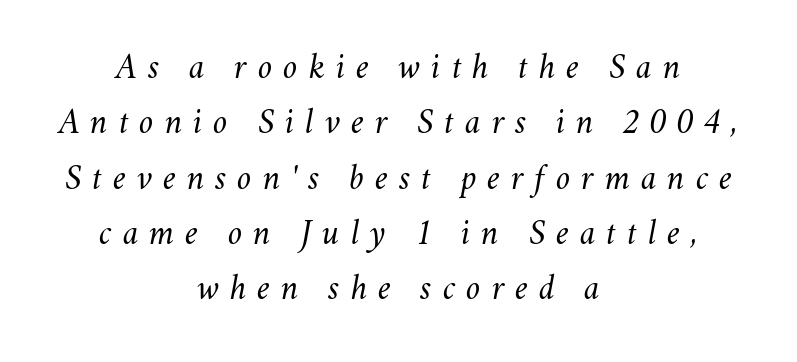
Q: Is the text bold? A: No.
Q: Is the text italic (slanted)? A: Yes, it leans right by about 11 degrees.
Q: Is the text underlined? A: No.
Q: How is the paragraph aligned? A: Centered.
Q: Is the spacing between letters normal or unusually wide? A: Unusually wide.
Q: Is the spacing between lines tight, normal or loose? A: Normal.
Q: Width (condensed, normal, or wide)? A: Normal.
Q: Stroke contrast? A: Medium.
Q: x-height? A: Small.
Q: Monospaced? A: No.
